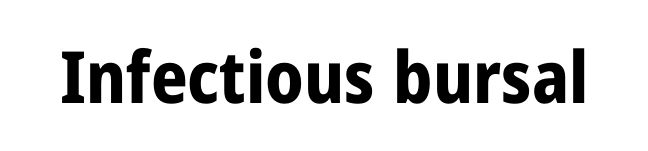
The image shows 72 px bold, condensed sans-serif type, upright; set normal letter spacing, not underlined; low stroke contrast and a medium x-height.
